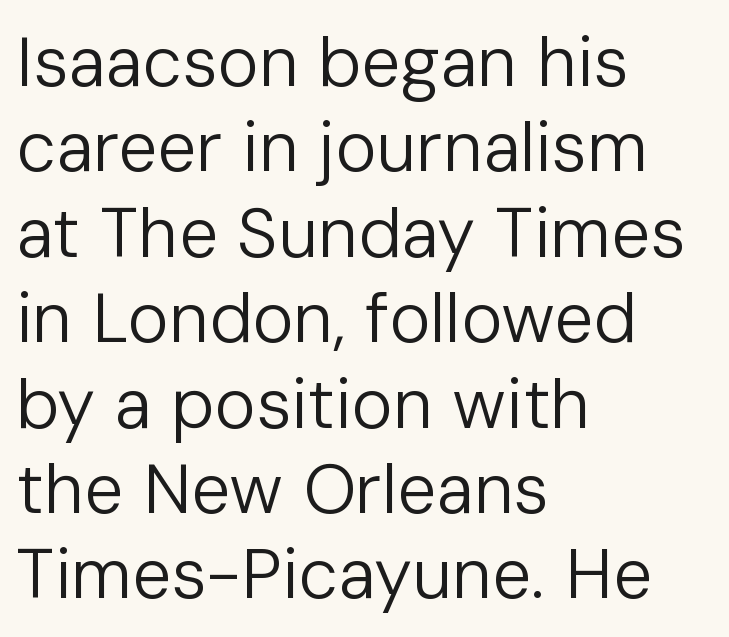
{"serif": "no", "italic": "no", "bold": "no", "weight": "regular", "width": "normal", "stroke_contrast": "low", "x_height": "medium", "monospaced": "no", "underline": "no", "align": "left", "line_spacing_ratio": 1.22, "letter_spacing": "normal", "letter_spacing_em": 0.0, "glyph_px": 70}
